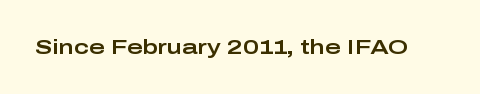
The image shows 21 px text type, upright; set normal letter spacing, not underlined.
